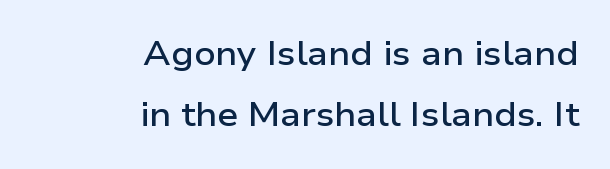
Q: Is the text bold? A: Semi-bold.
Q: Is the text italic (slanted)? A: No, it is upright.
Q: Is the typeface a serif or a sans-serif typeface? A: Sans-serif.
Q: Is the text underlined? A: No.
Q: How is the paragraph aligned? A: Right-aligned.
Q: Is the spacing between letters normal or unusually wide? A: Normal.
Q: Width (condensed, normal, or wide)? A: Wide.
Q: Stroke contrast? A: Low.
Q: x-height? A: Medium.
Q: Monospaced? A: No.
